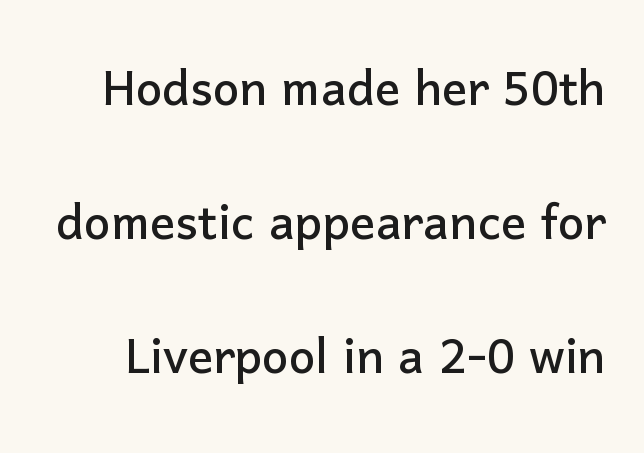
How are the letters spaced? Ordinarily, with no added tracking. The specimen omits any rule beneath the text block's lines. A great deal of white space separates one row of letters from the next. These lines were composed using upright roman letters.
